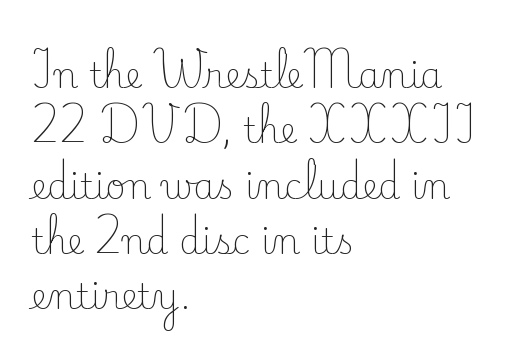
Q: Is the text bold? A: No.
Q: Is the text italic (slanted)? A: No, it is upright.
Q: Is the typeface a serif or a sans-serif typeface? A: Serif.
Q: Is the text underlined? A: No.
Q: How is the paragraph aligned? A: Left-aligned.
Q: Is the spacing between letters normal or unusually wide? A: Normal.
Q: Is the spacing between lines tight, normal or loose? A: Normal.
Q: Width (condensed, normal, or wide)? A: Normal.
Q: Stroke contrast? A: Low.
Q: x-height? A: Small.
Q: Monospaced? A: No.
